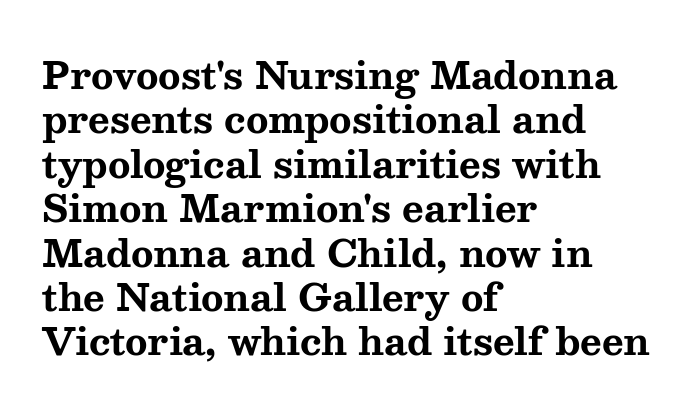
Q: Is the text bold? A: Yes.
Q: Is the text italic (slanted)? A: No, it is upright.
Q: Is the typeface a serif or a sans-serif typeface? A: Serif.
Q: Is the text underlined? A: No.
Q: How is the paragraph aligned? A: Left-aligned.
Q: Is the spacing between letters normal or unusually wide? A: Normal.
Q: Width (condensed, normal, or wide)? A: Wide.
Q: Stroke contrast? A: Medium.
Q: x-height? A: Medium.
Q: Monospaced? A: No.
